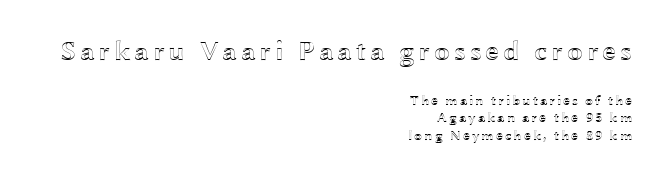
The image shows 28 px wide type, upright; set right-aligned, normal line spacing (1.26x), not underlined; the first (top) block is 2.0x larger; a medium x-height.
